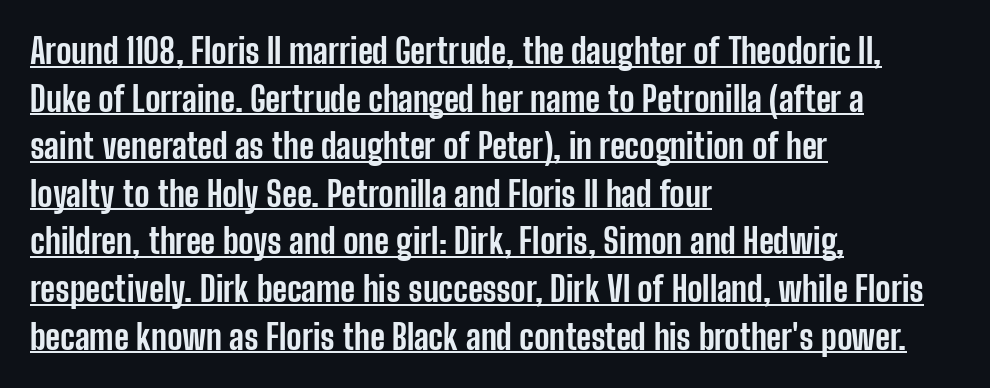
Q: Is the text bold? A: Yes.
Q: Is the text italic (slanted)? A: No, it is upright.
Q: Is the typeface a serif or a sans-serif typeface? A: Sans-serif.
Q: Is the text underlined? A: Yes.
Q: How is the paragraph aligned? A: Left-aligned.
Q: Is the spacing between letters normal or unusually wide? A: Normal.
Q: Is the spacing between lines tight, normal or loose? A: Normal.
Q: Width (condensed, normal, or wide)? A: Condensed.
Q: Stroke contrast? A: Low.
Q: x-height? A: Medium.
Q: Monospaced? A: No.
